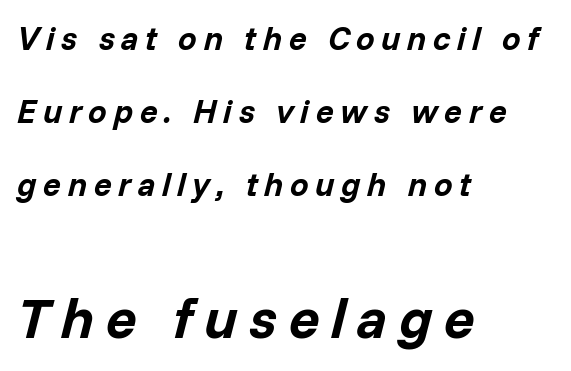
The image shows 57 px bold type, italic (leaning right); set left-aligned, loose line spacing (2.21x), unusually wide letter spacing (+0.2 em), not underlined; the second (bottom) block is 1.73x larger; low stroke contrast and a medium x-height.
